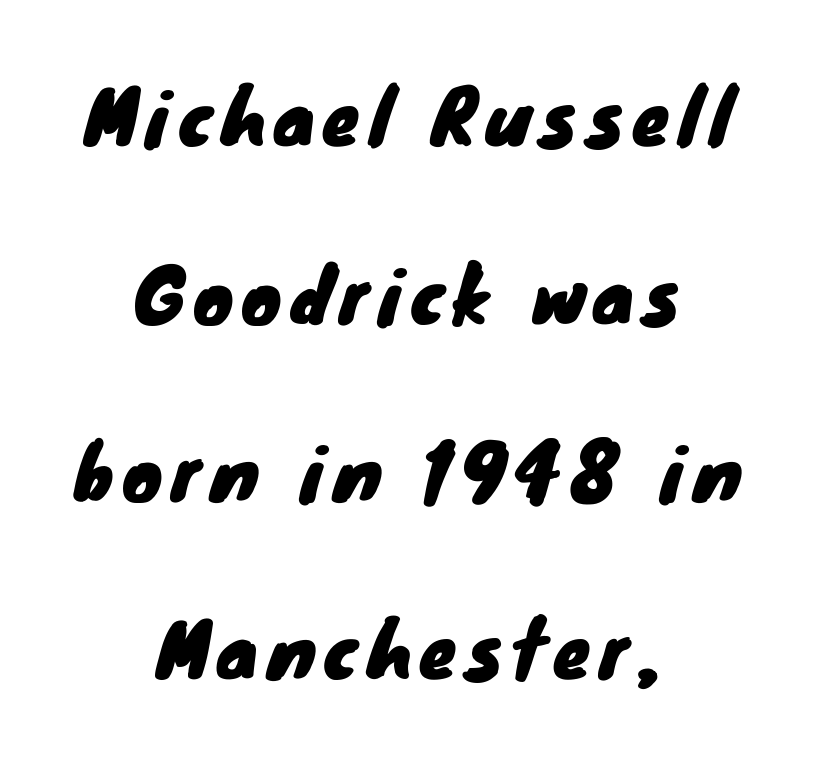
{"serif": "no", "width": "normal", "stroke_contrast": "low", "x_height": "small", "monospaced": "no", "underline": "no", "align": "center", "line_spacing": "loose", "line_spacing_ratio": 2.37, "glyph_px": 75}
